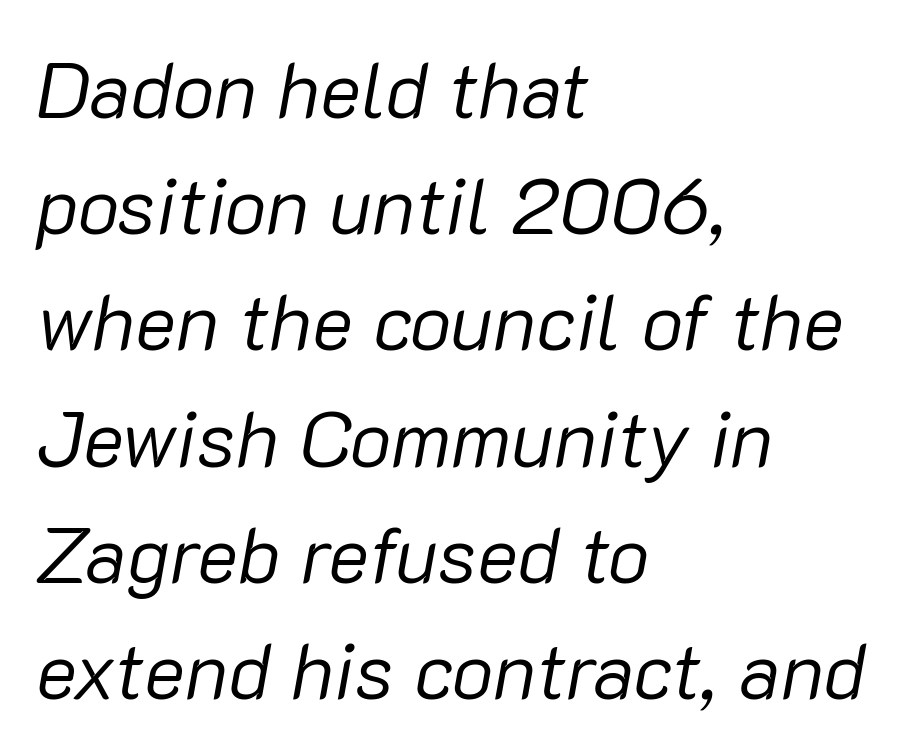
{"italic": "yes", "lean": "right", "slant_degrees": 10, "bold": "no", "weight": "regular", "width": "normal", "stroke_contrast": "low", "x_height": "medium", "monospaced": "no", "underline": "no", "align": "left", "line_spacing": "normal", "line_spacing_ratio": 1.49, "letter_spacing": "normal", "letter_spacing_em": 0.0, "glyph_px": 78}
